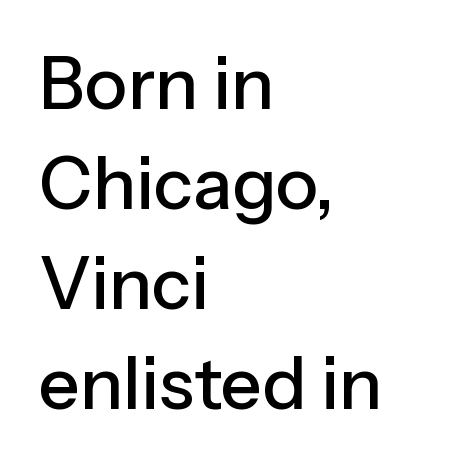
The lines in this sample share a left origin and differ only in where they stop. Lines of text with bare space underneath. Baseline-to-baseline distance is the conventional proportion of letter height. Ascenders rise straight up at ninety degrees. Each letter keeps its own natural width here, so spacing adapts to shape. Font category for this specimen: sans-serif.
